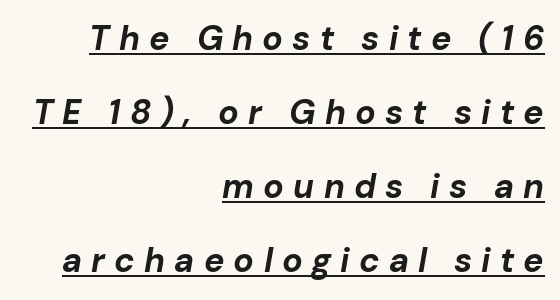
Q: Is the text bold? A: Yes.
Q: Is the text italic (slanted)? A: Yes, it leans right by about 10 degrees.
Q: Is the text underlined? A: Yes.
Q: How is the paragraph aligned? A: Right-aligned.
Q: Is the spacing between letters normal or unusually wide? A: Unusually wide.
Q: Is the spacing between lines tight, normal or loose? A: Loose.
Q: Width (condensed, normal, or wide)? A: Normal.
Q: Stroke contrast? A: Low.
Q: x-height? A: Medium.
Q: Monospaced? A: No.
